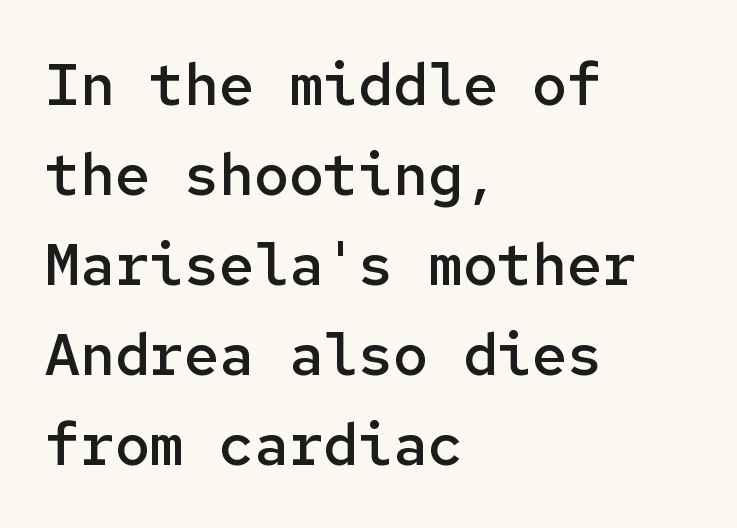
Leading matches the norm, producing a regular column. You could count columns in this text — the font is strictly monospaced. Check under the words: just untouched page. This is the in-between weight designers call semibold or demi.
